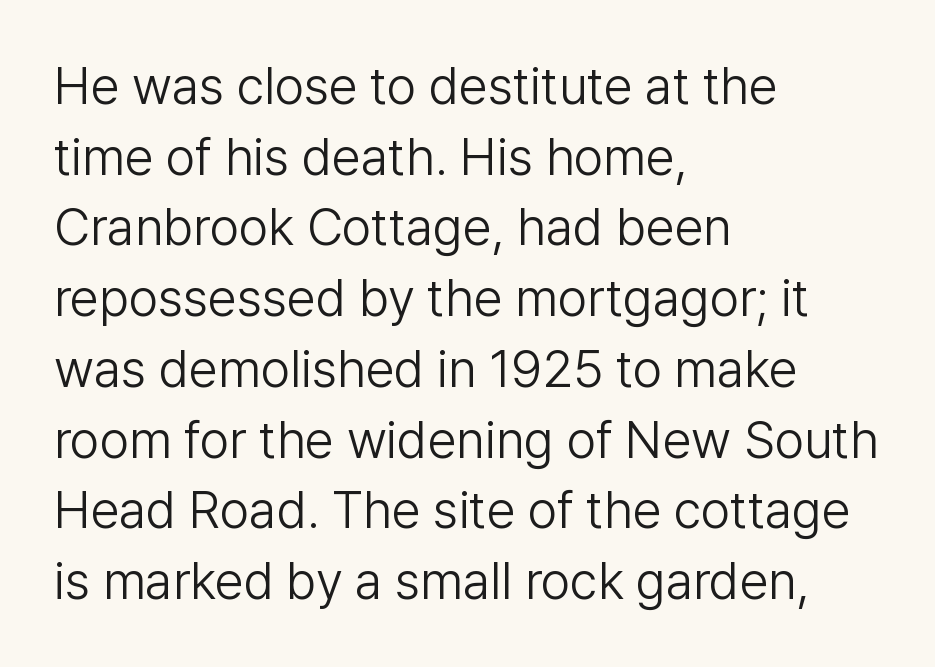
Q: Is the text bold? A: No.
Q: Is the text italic (slanted)? A: No, it is upright.
Q: Is the typeface a serif or a sans-serif typeface? A: Sans-serif.
Q: Is the text underlined? A: No.
Q: How is the paragraph aligned? A: Left-aligned.
Q: Is the spacing between letters normal or unusually wide? A: Normal.
Q: Is the spacing between lines tight, normal or loose? A: Normal.
Q: Width (condensed, normal, or wide)? A: Normal.
Q: Stroke contrast? A: Low.
Q: x-height? A: Medium.
Q: Monospaced? A: No.
